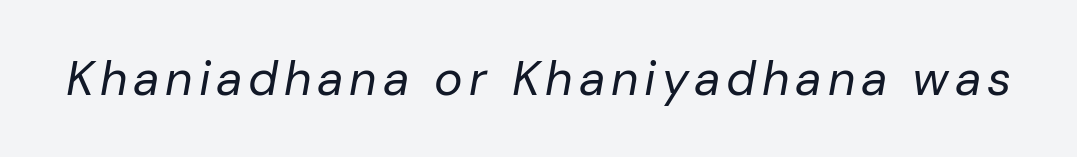
{"italic": "yes", "lean": "right", "slant_degrees": 10, "bold": "no", "weight": "regular", "width": "normal", "stroke_contrast": "low", "x_height": "medium", "monospaced": "no", "underline": "no", "glyph_px": 48}
